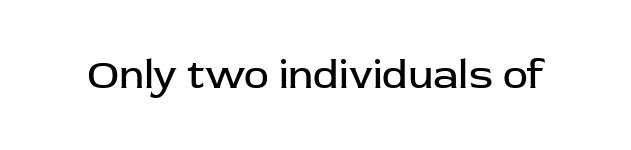
Q: Is the text bold? A: No.
Q: Is the text italic (slanted)? A: No, it is upright.
Q: Is the typeface a serif or a sans-serif typeface? A: Sans-serif.
Q: Is the text underlined? A: No.
Q: Is the spacing between letters normal or unusually wide? A: Normal.
Q: Width (condensed, normal, or wide)? A: Normal.
Q: Stroke contrast? A: Low.
Q: x-height? A: Medium.
Q: Monospaced? A: No.
